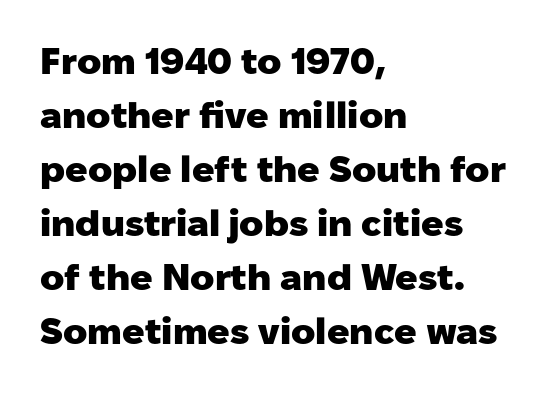
Honestly, there is no underline to notice here at all. The lettering holds an erect, upright posture throughout. Here the glyphs are tracked normally, forming tight word shapes. The typesetter chose a ragged-right arrangement here. The letters advance in unequal steps, a hallmark of proportional type. In terms of leading, this rendering sits right in the middle.
